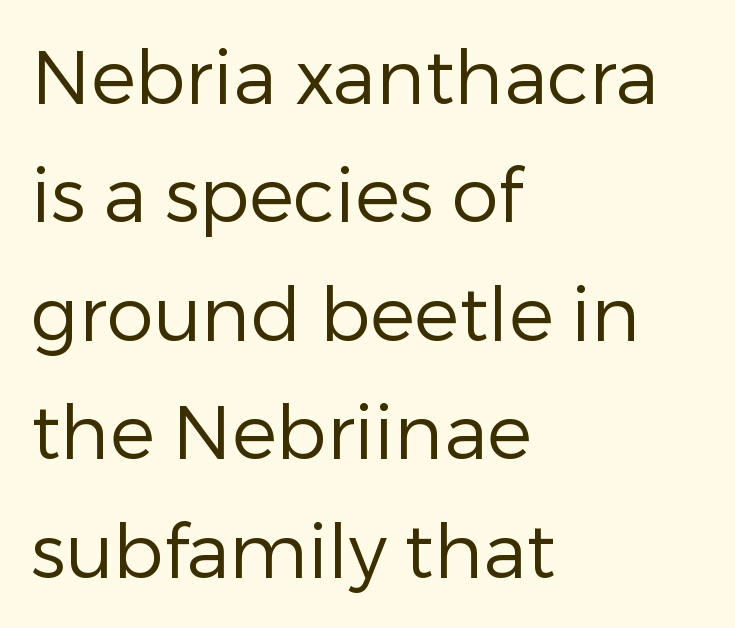
{"serif": "no", "italic": "no", "bold": "no", "weight": "regular", "width": "normal", "stroke_contrast": "low", "x_height": "medium", "monospaced": "no", "underline": "no", "align": "left", "line_spacing": "normal", "line_spacing_ratio": 1.58, "letter_spacing": "normal", "letter_spacing_em": 0.0, "glyph_px": 75}
